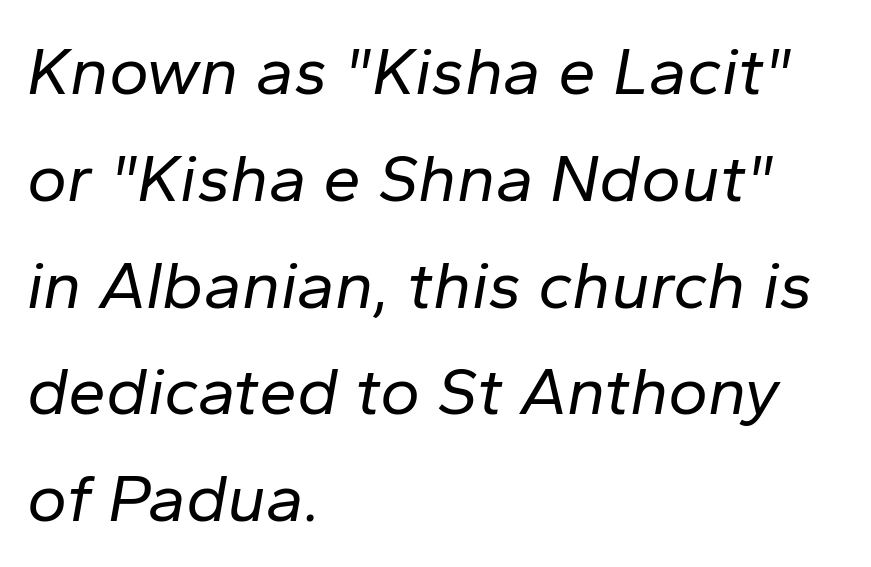
Q: Is the text bold? A: No.
Q: Is the text italic (slanted)? A: Yes, it leans right by about 10 degrees.
Q: Is the text underlined? A: No.
Q: How is the paragraph aligned? A: Left-aligned.
Q: Is the spacing between letters normal or unusually wide? A: Normal.
Q: Is the spacing between lines tight, normal or loose? A: Normal.
Q: Width (condensed, normal, or wide)? A: Normal.
Q: Stroke contrast? A: Low.
Q: x-height? A: Medium.
Q: Monospaced? A: No.
